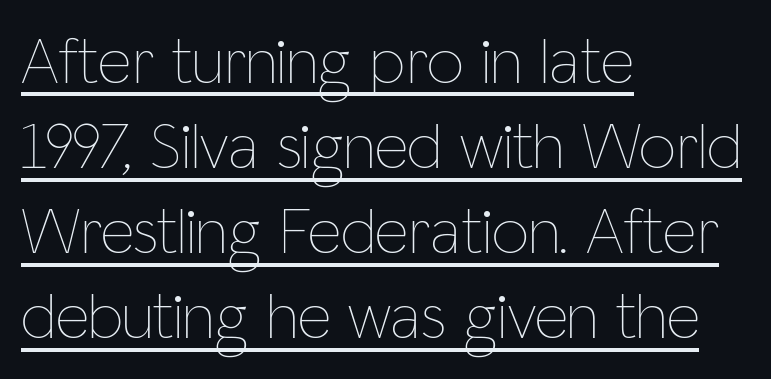
Q: Is the text bold? A: No.
Q: Is the text italic (slanted)? A: No, it is upright.
Q: Is the text underlined? A: Yes.
Q: How is the paragraph aligned? A: Left-aligned.
Q: Is the spacing between letters normal or unusually wide? A: Normal.
Q: Is the spacing between lines tight, normal or loose? A: Normal.
Q: Width (condensed, normal, or wide)? A: Condensed.
Q: Stroke contrast? A: Low.
Q: x-height? A: Medium.
Q: Monospaced? A: No.
